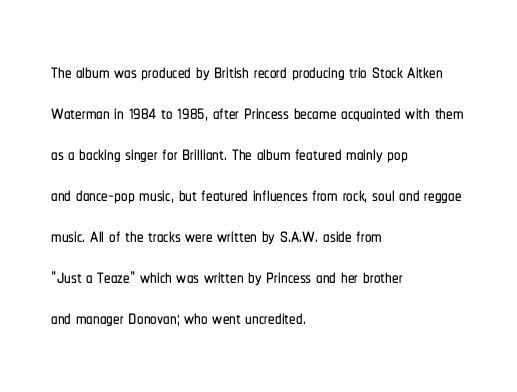
Descenders hang freely into open space. The font's upright variant was chosen for this text. Alignment: flush left. Leading: standard. The letterforms sit shoulder to shoulder at normal distance.
